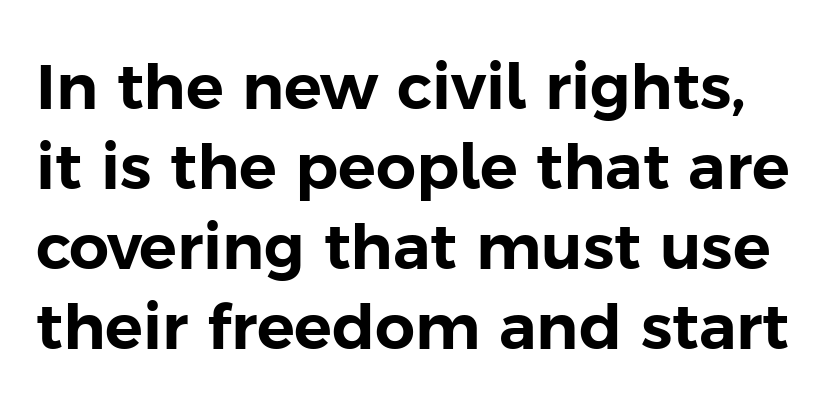
A bare baseline throughout the passage. Looks like regular typesetting: each glyph gets only the width it needs. Look at the bottom of the vertical strokes: they stop flat, with no serifs. Leading: standard. A roman cut, with each character standing at attention.
